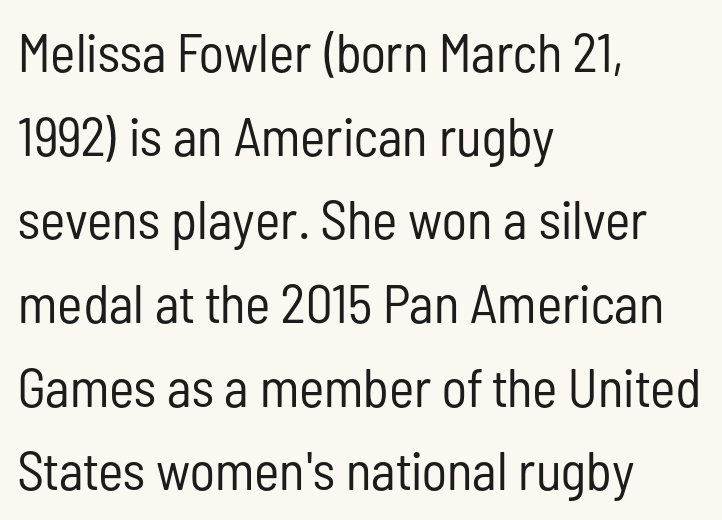
Q: Is the text bold? A: No.
Q: Is the text italic (slanted)? A: No, it is upright.
Q: Is the typeface a serif or a sans-serif typeface? A: Sans-serif.
Q: Is the text underlined? A: No.
Q: How is the paragraph aligned? A: Left-aligned.
Q: Is the spacing between letters normal or unusually wide? A: Normal.
Q: Is the spacing between lines tight, normal or loose? A: Normal.
Q: Width (condensed, normal, or wide)? A: Condensed.
Q: Stroke contrast? A: Low.
Q: x-height? A: Medium.
Q: Monospaced? A: No.
